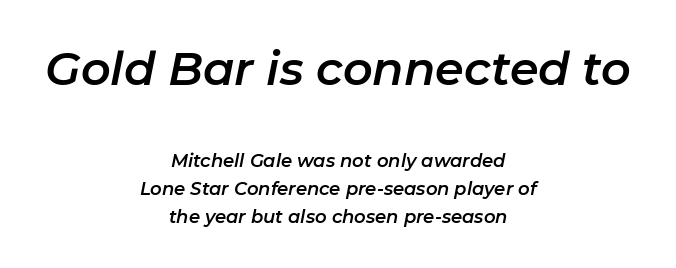
Slanted lettering throughout. A typesetter would call this zero additional tracking. These lines stack symmetrically, like a column narrowing and widening about its center. Vertically, the passage feels balanced, rows spaced as you'd expect. Each letter keeps its own natural width here, so spacing adapts to shape. Honestly, there is no underline to notice here at all.
